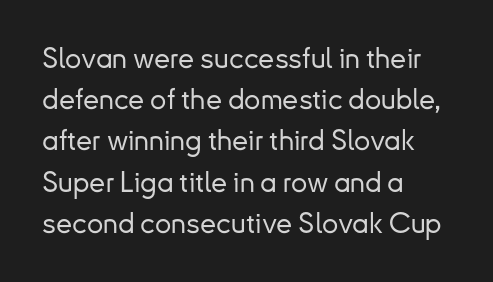
Q: Is the text italic (slanted)? A: No, it is upright.
Q: Is the typeface a serif or a sans-serif typeface? A: Sans-serif.
Q: Is the text underlined? A: No.
Q: How is the paragraph aligned? A: Left-aligned.
Q: Is the spacing between letters normal or unusually wide? A: Normal.
Q: Is the spacing between lines tight, normal or loose? A: Normal.
Q: Width (condensed, normal, or wide)? A: Normal.
Q: Stroke contrast? A: Low.
Q: x-height? A: Small.
Q: Monospaced? A: No.
